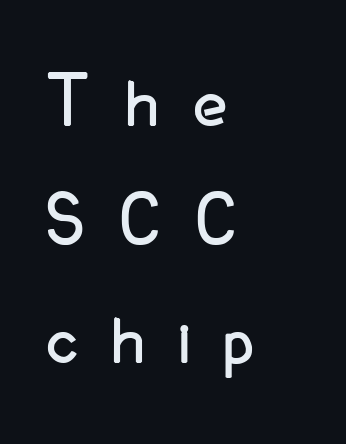
Is there much room between lines? A standard amount, neither cramped nor airy. The gap between lines stays unmarked. These lines are rendered in a variable-pitch font. The type is letterspaced generously, with wide tracking. The ragged edge is on the right, which tells us the setting is flush left.
